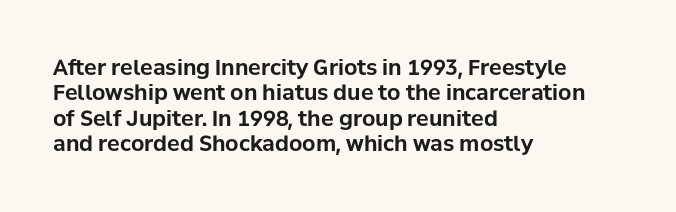
Q: Is the text bold? A: Yes.
Q: Is the text italic (slanted)? A: No, it is upright.
Q: Is the text underlined? A: No.
Q: How is the paragraph aligned? A: Left-aligned.
Q: Is the spacing between letters normal or unusually wide? A: Normal.
